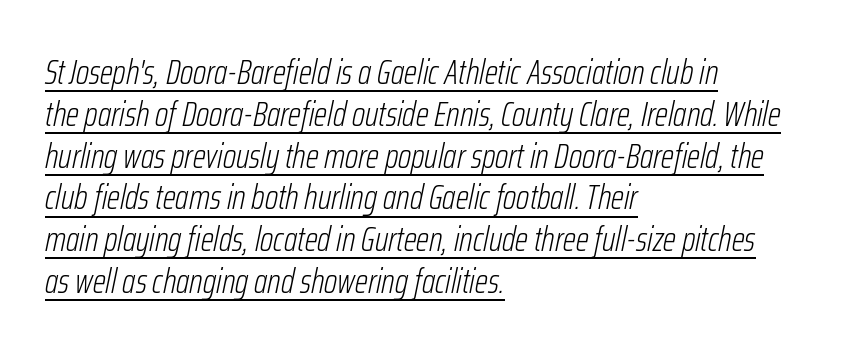
The image shows 34 px light, condensed type, italic (leaning right); set left-aligned, line spacing 1.23x, normal letter spacing, underlined; low stroke contrast and a medium x-height.
